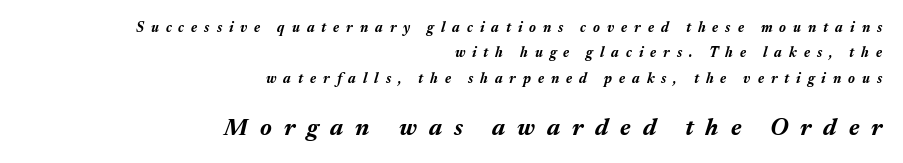
This is heavy type, rendered in bold. Nobody drew a line under any word here. Students, note that the glyphs here are deliberately spaced far apart. The rag falls on the left side of this text block.
